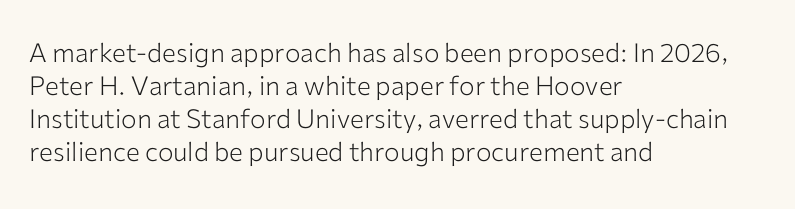
Q: Is the text bold? A: No.
Q: Is the text italic (slanted)? A: No, it is upright.
Q: Is the text underlined? A: No.
Q: How is the paragraph aligned? A: Left-aligned.
Q: Is the spacing between letters normal or unusually wide? A: Normal.
Q: Is the spacing between lines tight, normal or loose? A: Normal.
